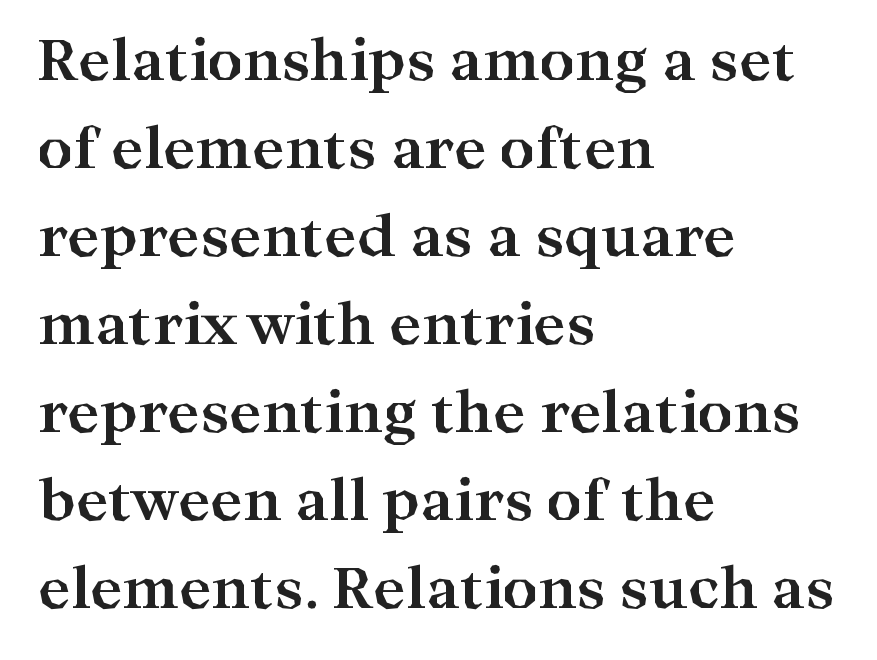
The image shows 55 px bold, wide serif type, upright; set left-aligned, normal line spacing (1.6x), normal letter spacing, not underlined; high stroke contrast and a medium x-height.
